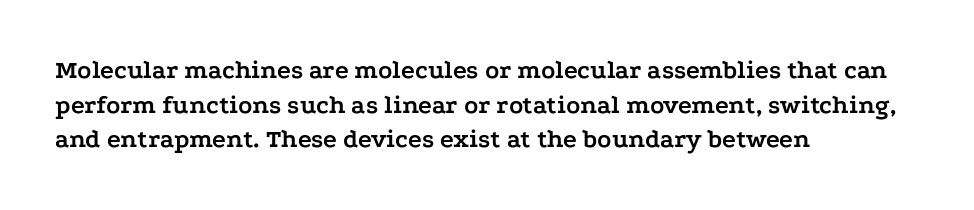
The image shows 26 px bold type, upright; set left-aligned, normal line spacing (1.33x), normal letter spacing, not underlined.
